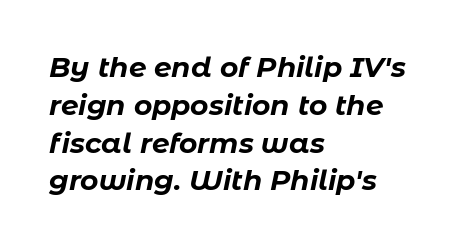
Q: Is the text bold? A: Yes.
Q: Is the text italic (slanted)? A: Yes, it leans right by about 11 degrees.
Q: Is the text underlined? A: No.
Q: How is the paragraph aligned? A: Left-aligned.
Q: Is the spacing between letters normal or unusually wide? A: Normal.
Q: Is the spacing between lines tight, normal or loose? A: Normal.
Q: Width (condensed, normal, or wide)? A: Normal.
Q: Stroke contrast? A: Low.
Q: x-height? A: Medium.
Q: Monospaced? A: No.
